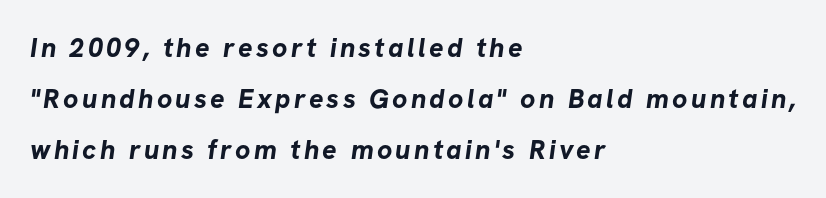
The font is running at its bold setting. The paragraph has a hard left edge and a soft right edge. The space directly below the letters is spotless.
